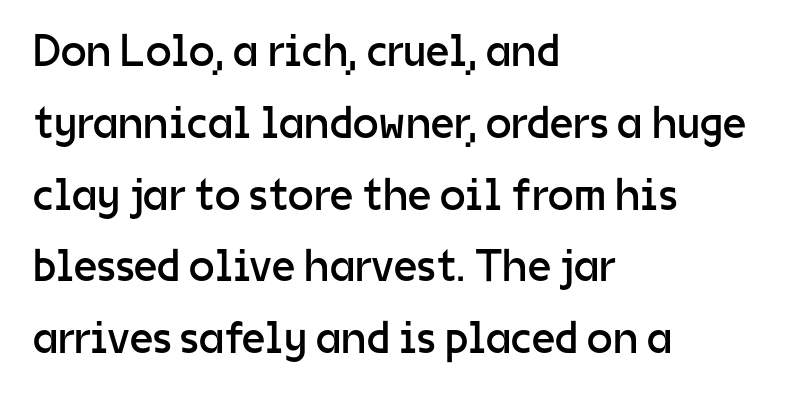
{"serif": "no", "italic": "no", "bold": "no", "weight": "regular", "width": "normal", "stroke_contrast": "low", "x_height": "medium", "monospaced": "no", "underline": "no", "align": "left", "line_spacing": "normal", "line_spacing_ratio": 1.56, "letter_spacing": "normal", "letter_spacing_em": 0.0, "glyph_px": 46}
